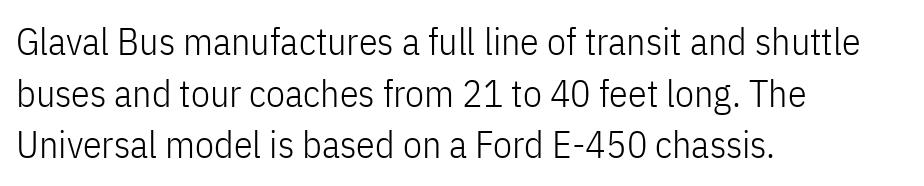
Underline: absent. Is this a sans? Yes — the strokes have no serifs. Casual observation: everything's shoved over to the left. The letters stand upright; this is a roman face.
